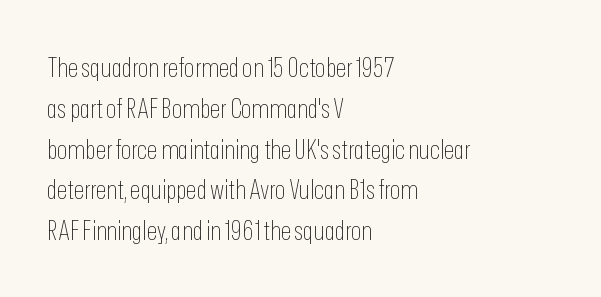
The passage shown stacks its lines at a standard gap. Plain, unruled lines of type. Summary of weight: not heavy and not bold. The rendering keeps characters at their native spacing. Notice how the stems are strictly vertical — no italics here.
